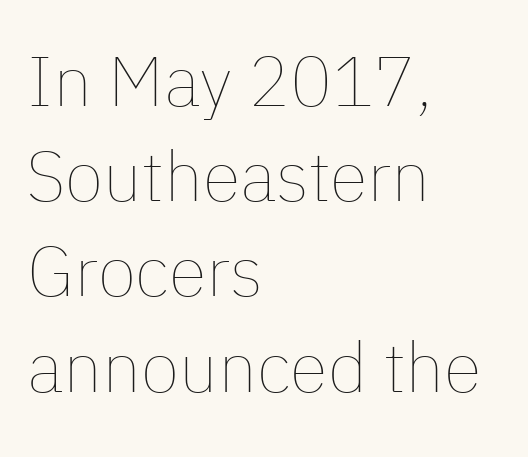
The paragraph shown leans on its left margin. Descender tails drop into unmarked territory. Honestly, the row spacing looks completely unremarkable. The rendering uses natural spacing where letterforms have individual widths. What stands out about the letter spacing? Nothing — it is the standard amount.
